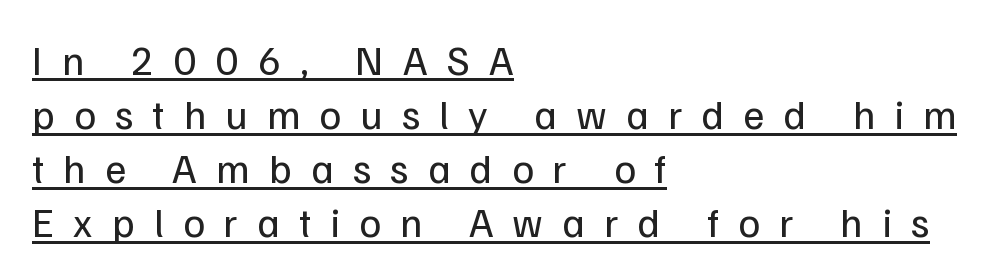
Q: Is the text bold? A: No.
Q: Is the text italic (slanted)? A: No, it is upright.
Q: Is the typeface a serif or a sans-serif typeface? A: Sans-serif.
Q: Is the text underlined? A: Yes.
Q: How is the paragraph aligned? A: Left-aligned.
Q: Is the spacing between letters normal or unusually wide? A: Unusually wide.
Q: Is the spacing between lines tight, normal or loose? A: Normal.
Q: Width (condensed, normal, or wide)? A: Normal.
Q: Stroke contrast? A: Low.
Q: x-height? A: Medium.
Q: Monospaced? A: No.
